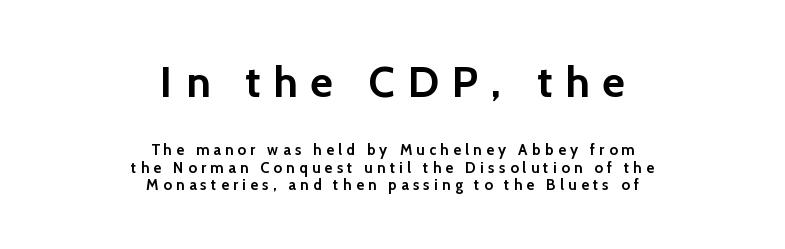
Q: Is the text bold? A: Yes.
Q: Is the text italic (slanted)? A: No, it is upright.
Q: Is the typeface a serif or a sans-serif typeface? A: Sans-serif.
Q: Is the text underlined? A: No.
Q: How is the paragraph aligned? A: Centered.
Q: Is the spacing between letters normal or unusually wide? A: Unusually wide.
Q: Which block of text is set in a larger size, the first (top) or the second (bottom)? A: The first (top) one.
Q: Width (condensed, normal, or wide)? A: Normal.
Q: x-height? A: Medium.
Q: Monospaced? A: No.
